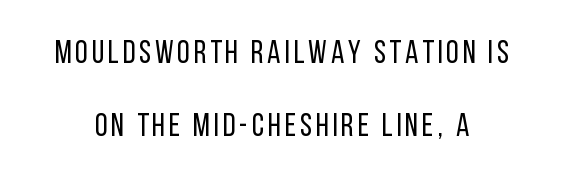
Spacing verdict: proportional, widths tailored to each character. Where is the straight margin? There isn't one; the lines are centered. Vertical spacing — loose. Is this a heavy cut? Hardly; it is regular or lighter.
